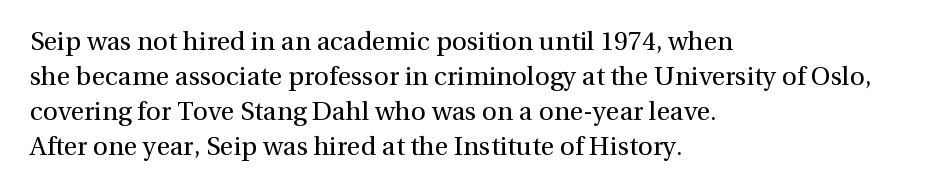
The image shows 26 px text type, upright; set left-aligned, normal line spacing (1.35x), normal letter spacing, not underlined.
